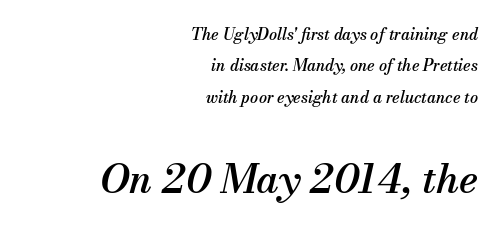
The image shows 40 px serif type, italic (leaning right); set right-aligned, loose line spacing (1.96x), normal letter spacing, not underlined; the second (bottom) block is 2.5x larger; medium stroke contrast and a small x-height.
